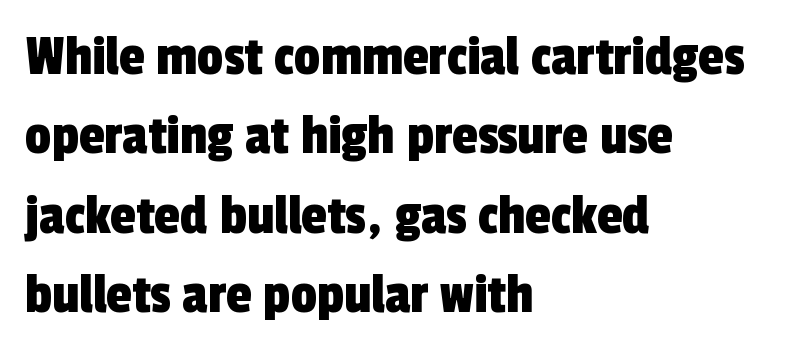
Q: Is the typeface a serif or a sans-serif typeface? A: Sans-serif.
Q: Is the text underlined? A: No.
Q: How is the paragraph aligned? A: Left-aligned.
Q: Is the spacing between letters normal or unusually wide? A: Normal.
Q: Is the spacing between lines tight, normal or loose? A: Normal.
Q: Width (condensed, normal, or wide)? A: Condensed.
Q: x-height? A: Medium.
Q: Monospaced? A: No.
